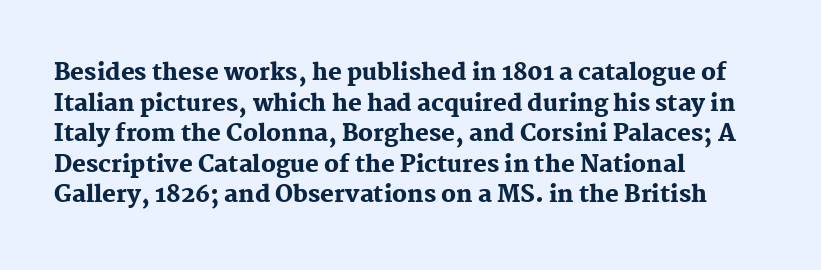
The image shows 23 px bold type, upright; set left-aligned, normal line spacing (1.33x), normal letter spacing, not underlined.
